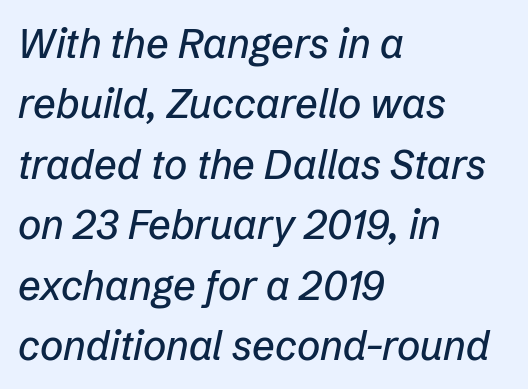
{"italic": "yes", "lean": "right", "slant_degrees": 12, "width": "normal", "stroke_contrast": "low", "x_height": "medium", "monospaced": "no", "underline": "no", "align": "left", "line_spacing": "normal", "line_spacing_ratio": 1.51, "letter_spacing": "normal", "letter_spacing_em": 0.0, "glyph_px": 40}
